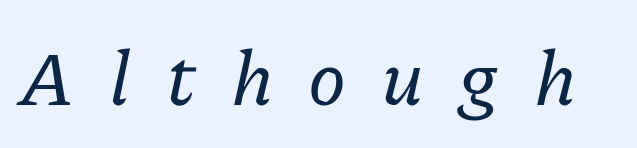
The image shows 77 px serif type, italic (leaning right); set unusually wide letter spacing (+0.45 em), not underlined; low stroke contrast and a medium x-height.
